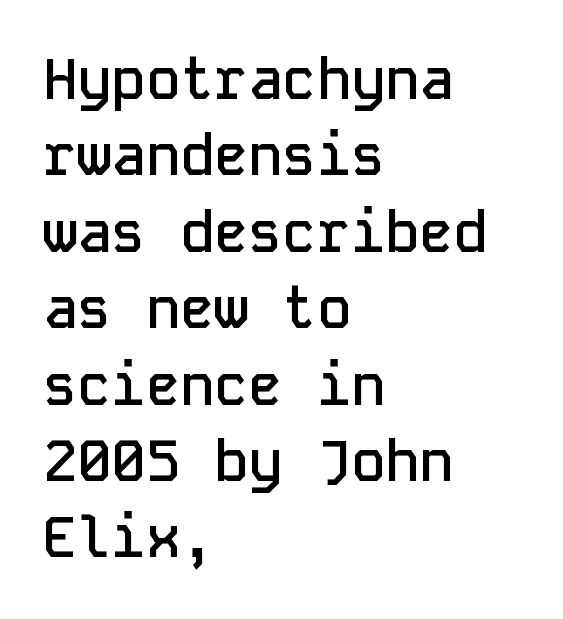
{"serif": "no", "italic": "no", "bold": "semi", "weight": "semibold", "width": "normal", "stroke_contrast": "low", "x_height": "medium", "monospaced": "yes", "underline": "no", "align": "left", "line_spacing": "normal", "line_spacing_ratio": 1.34, "letter_spacing": "normal", "letter_spacing_em": 0.0, "glyph_px": 57}
